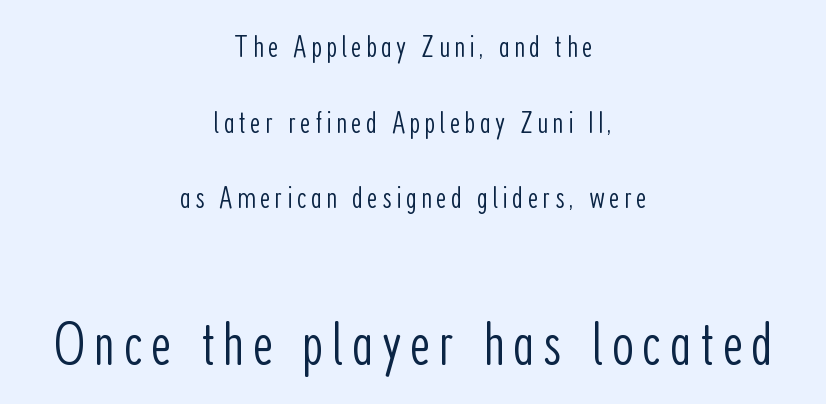
Q: Is the text bold? A: No.
Q: Is the text italic (slanted)? A: No, it is upright.
Q: Is the typeface a serif or a sans-serif typeface? A: Sans-serif.
Q: Is the text underlined? A: No.
Q: How is the paragraph aligned? A: Centered.
Q: Is the spacing between lines tight, normal or loose? A: Loose.
Q: Which block of text is set in a larger size, the first (top) or the second (bottom)? A: The second (bottom) one.
Q: Width (condensed, normal, or wide)? A: Condensed.
Q: Stroke contrast? A: Low.
Q: x-height? A: Medium.
Q: Monospaced? A: No.
